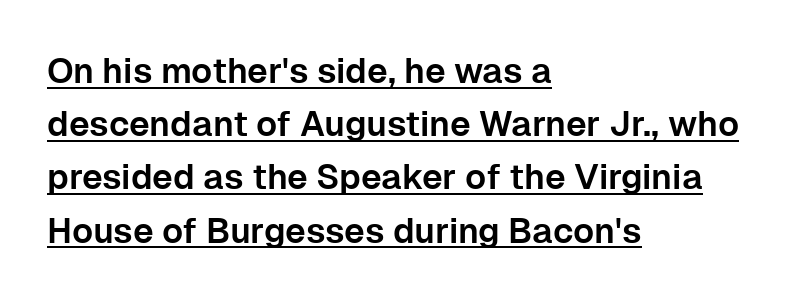
Q: Is the text italic (slanted)? A: No, it is upright.
Q: Is the typeface a serif or a sans-serif typeface? A: Sans-serif.
Q: Is the text underlined? A: Yes.
Q: How is the paragraph aligned? A: Left-aligned.
Q: Is the spacing between letters normal or unusually wide? A: Normal.
Q: Is the spacing between lines tight, normal or loose? A: Normal.
Q: Width (condensed, normal, or wide)? A: Normal.
Q: Stroke contrast? A: Low.
Q: x-height? A: Medium.
Q: Monospaced? A: No.
